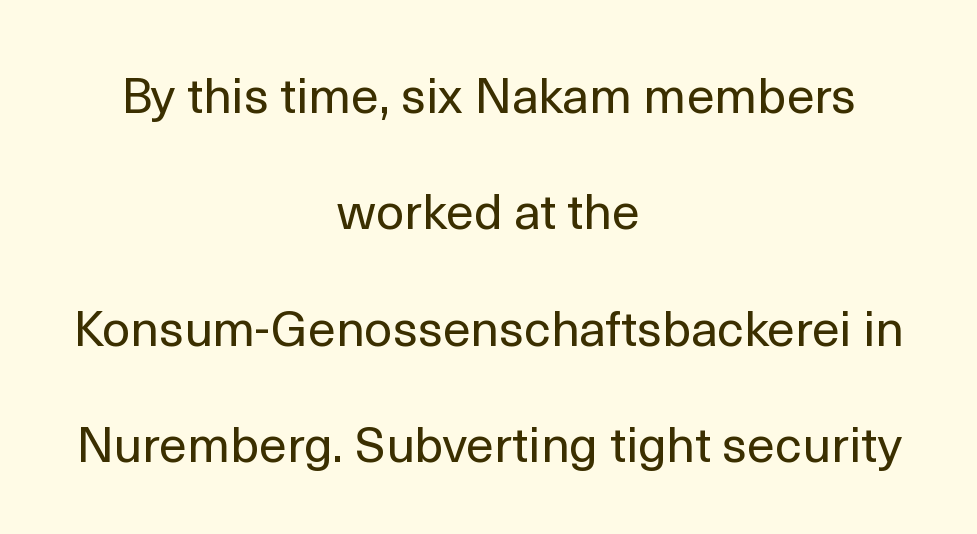
Nobody drew a line under any word here. The leading is generous, giving the passage an open texture. Stroke terminals: plain, sans-serif. The axis of the letterforms is exactly vertical.
